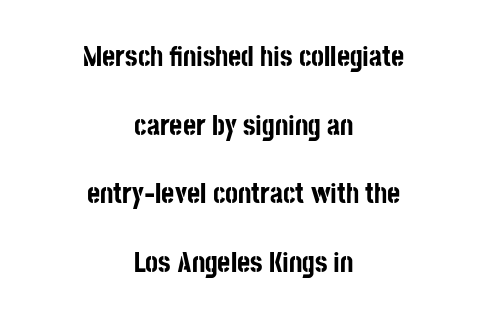
The characters look thick and weighty, a clear bold. Posture: straight, roman, zero tilt. A centered setting, common on invitations and titles, is used for this passage. These lines keep a tight, regular rhythm from letter to letter. Beneath every word, the page is bare. The rendering uses natural spacing where letterforms have individual widths.
